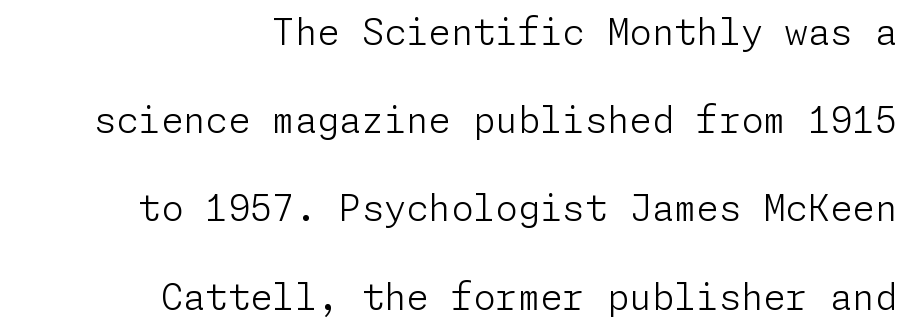
The weight tops out at a normal text grade. A sans-serif font was chosen for this passage. The strip under each line holds only bare page. Between one letter and the next there's only the usual sliver of space.
